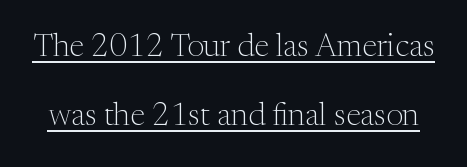
Spacing verdict: proportional, widths tailored to each character. These lines are composed in type with serifs. Whoever set this chose breathing room over compactness in the vertical rhythm. The weight tops out at a normal text grade.
